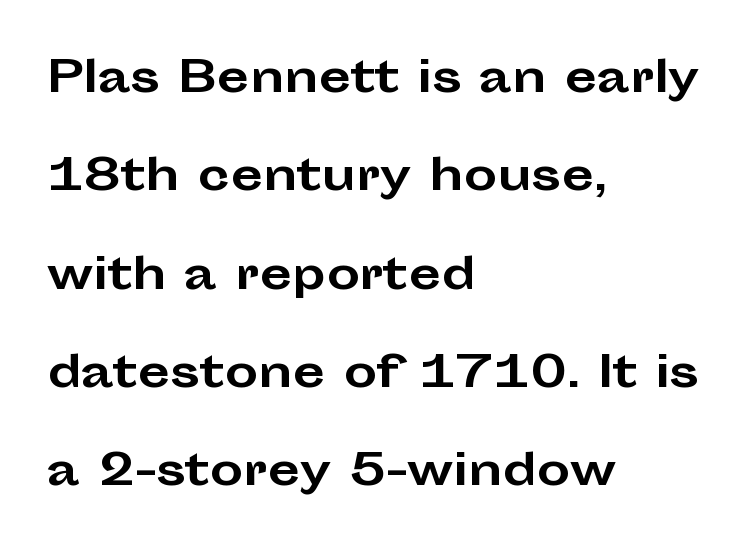
{"serif": "no", "italic": "no", "bold": "yes", "weight": "bold", "width": "wide", "stroke_contrast": "low", "x_height": "medium", "monospaced": "no", "underline": "no", "align": "left", "line_spacing": "loose", "line_spacing_ratio": 2.34, "letter_spacing": "normal", "letter_spacing_em": 0.0, "glyph_px": 42}
